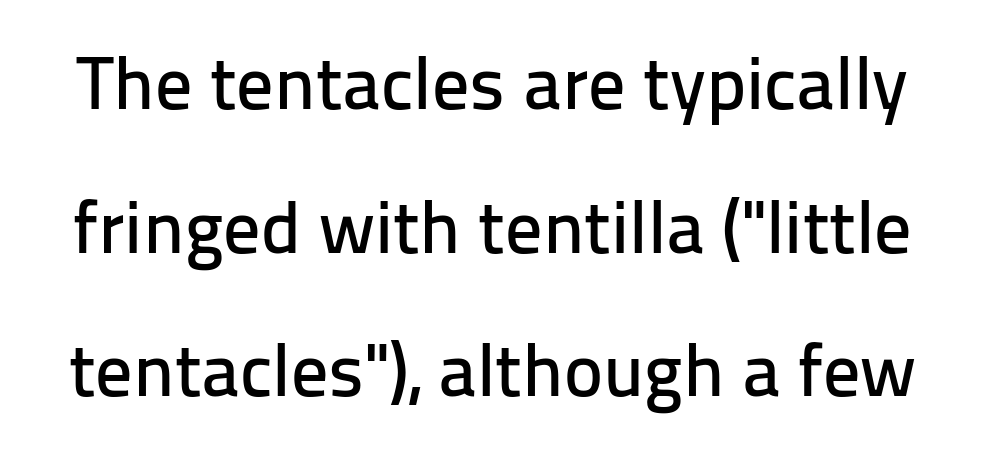
Q: Is the text italic (slanted)? A: No, it is upright.
Q: Is the typeface a serif or a sans-serif typeface? A: Sans-serif.
Q: Is the text underlined? A: No.
Q: Is the spacing between letters normal or unusually wide? A: Normal.
Q: Is the spacing between lines tight, normal or loose? A: Loose.
Q: Width (condensed, normal, or wide)? A: Normal.
Q: Stroke contrast? A: Low.
Q: x-height? A: Medium.
Q: Monospaced? A: No.
